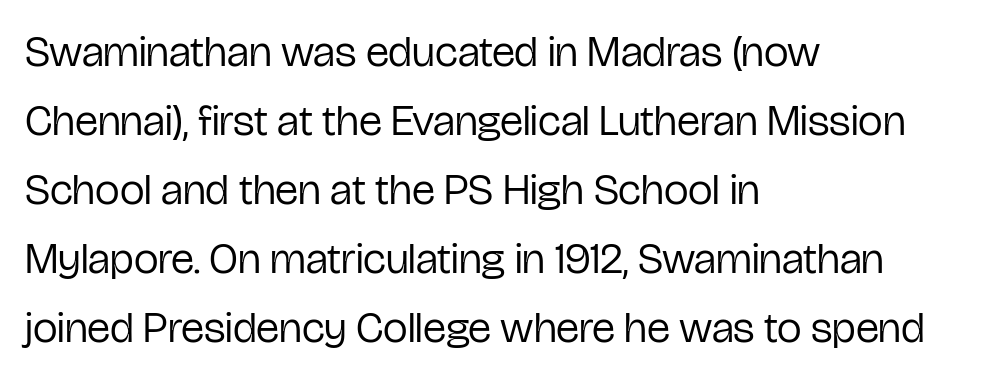
Q: Is the text bold? A: No.
Q: Is the text italic (slanted)? A: No, it is upright.
Q: Is the typeface a serif or a sans-serif typeface? A: Sans-serif.
Q: Is the text underlined? A: No.
Q: How is the paragraph aligned? A: Left-aligned.
Q: Is the spacing between letters normal or unusually wide? A: Normal.
Q: Is the spacing between lines tight, normal or loose? A: Normal.
Q: Width (condensed, normal, or wide)? A: Condensed.
Q: Stroke contrast? A: Low.
Q: x-height? A: Medium.
Q: Monospaced? A: No.
